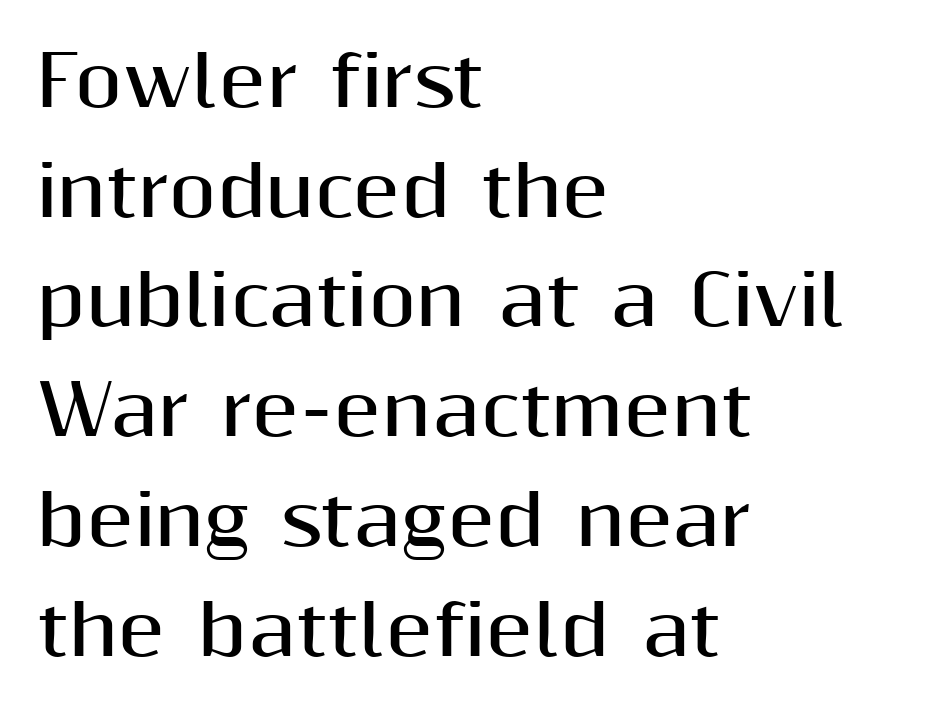
Q: Is the text bold? A: Yes.
Q: Is the text italic (slanted)? A: No, it is upright.
Q: Is the typeface a serif or a sans-serif typeface? A: Sans-serif.
Q: Is the text underlined? A: No.
Q: How is the paragraph aligned? A: Left-aligned.
Q: Is the spacing between letters normal or unusually wide? A: Normal.
Q: Is the spacing between lines tight, normal or loose? A: Normal.
Q: Width (condensed, normal, or wide)? A: Normal.
Q: Stroke contrast? A: Medium.
Q: x-height? A: Medium.
Q: Monospaced? A: No.
